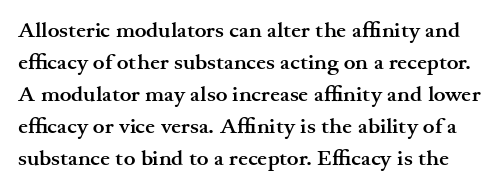
{"italic": "no", "bold": "yes", "underline": "no", "line_spacing": "normal", "line_spacing_ratio": 1.45, "letter_spacing": "normal", "letter_spacing_em": 0.0, "glyph_px": 22}
